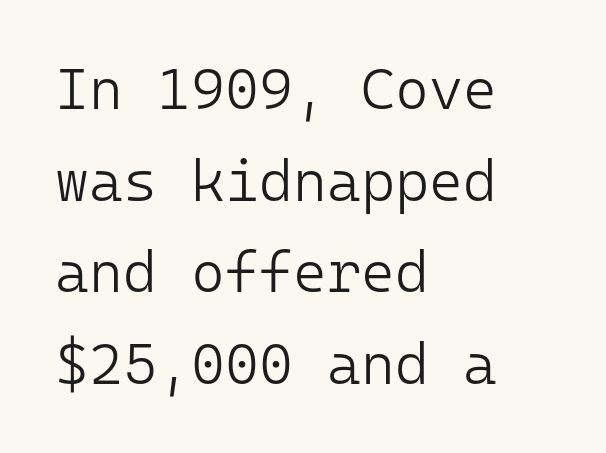
Horizontal bands of white between lines are of average thickness. Is the block centered? No — it sits flush against the left margin. Between one letter and the next there's only the usual sliver of space. Is this a sans? Yes — the strokes have no serifs. Decoration check: the copy has no underline.
